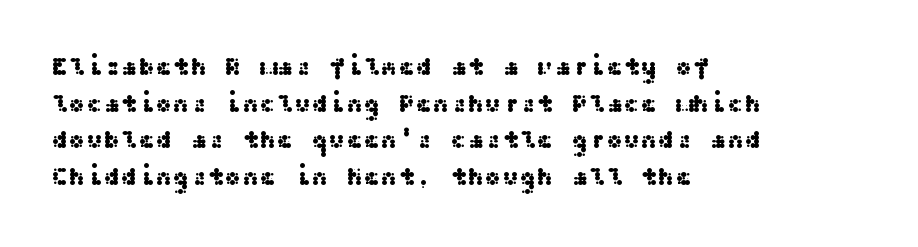
{"italic": "no", "underline": "no", "align": "left", "line_spacing": "normal", "line_spacing_ratio": 1.41, "letter_spacing": "normal", "letter_spacing_em": 0.0, "glyph_px": 26}
